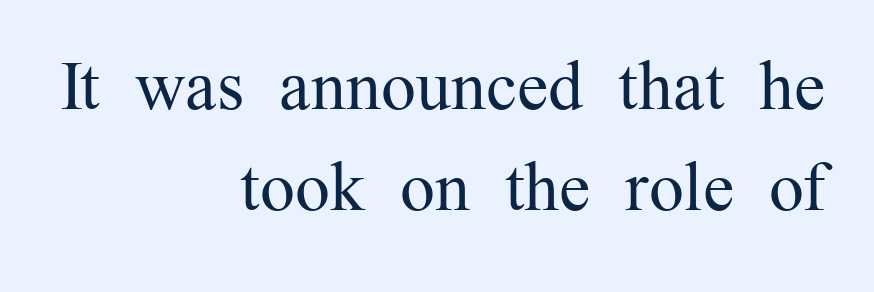
Ascenders rise straight up at ninety degrees. These lines keep a tight, regular rhythm from letter to letter. No extra ink here — the face is not bold. Proportional: the letters do not fall into vertical columns. This sample keeps an unexceptional amount of space between lines.
